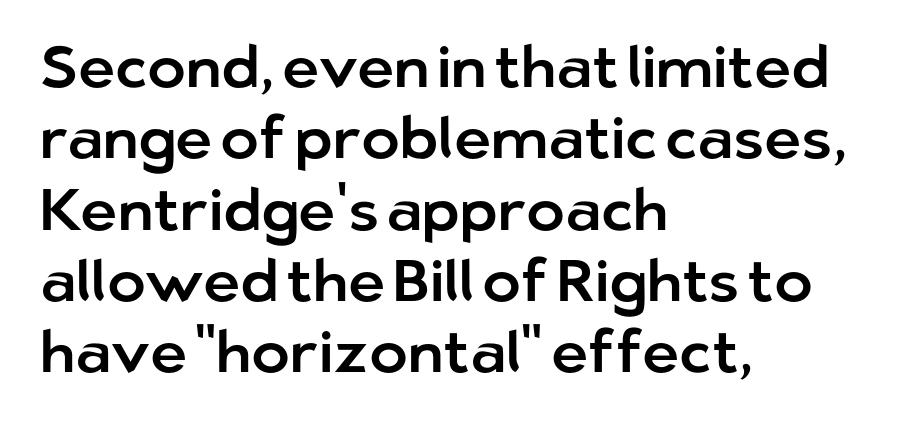
The letters advance in unequal steps, a hallmark of proportional type. A roman cut, with each character standing at attention. The lines are quadded left. The face used here is a sans, in the tradition of grotesques and geometrics.
